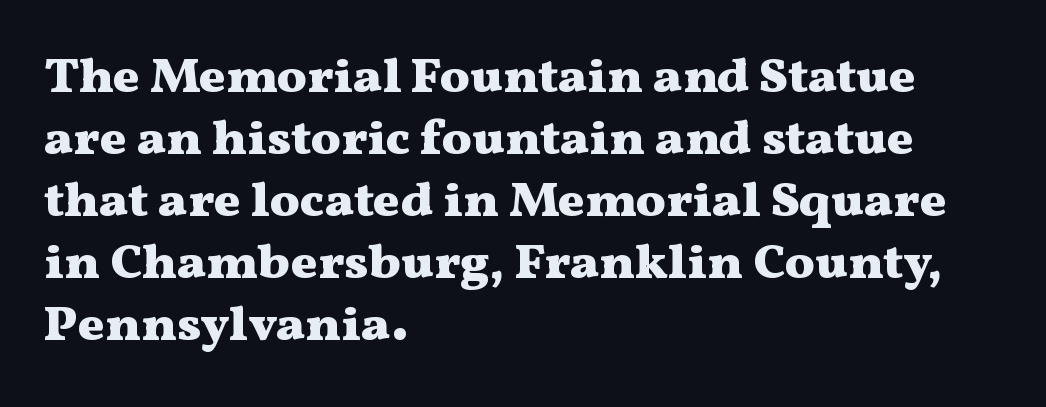
Q: Is the text bold? A: Yes.
Q: Is the text italic (slanted)? A: No, it is upright.
Q: Is the typeface a serif or a sans-serif typeface? A: Serif.
Q: Is the text underlined? A: No.
Q: How is the paragraph aligned? A: Left-aligned.
Q: Is the spacing between letters normal or unusually wide? A: Normal.
Q: Width (condensed, normal, or wide)? A: Wide.
Q: Stroke contrast? A: Medium.
Q: x-height? A: Medium.
Q: Monospaced? A: No.
